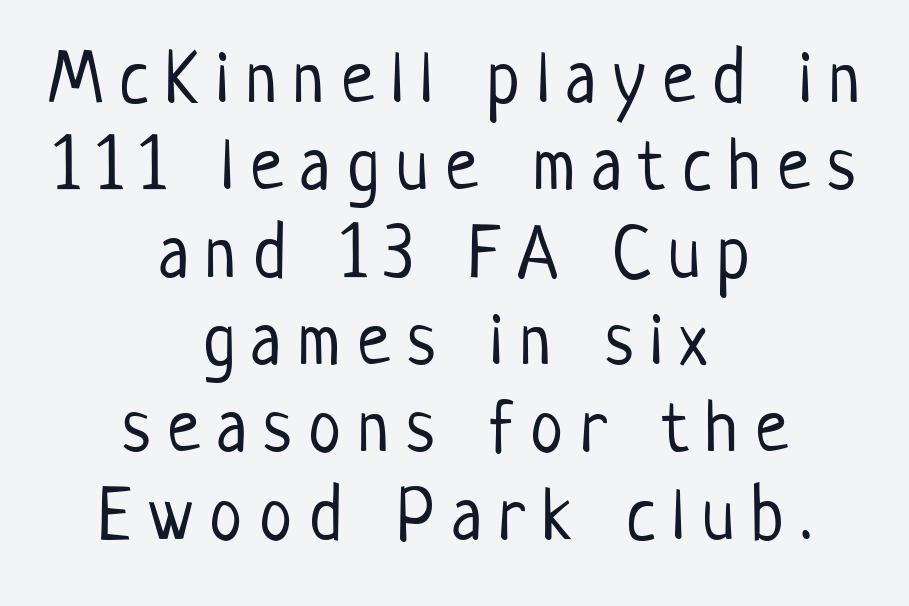
Q: Is the text bold? A: No.
Q: Is the text italic (slanted)? A: No, it is upright.
Q: Is the typeface a serif or a sans-serif typeface? A: Sans-serif.
Q: Is the text underlined? A: No.
Q: How is the paragraph aligned? A: Centered.
Q: Is the spacing between letters normal or unusually wide? A: Unusually wide.
Q: Width (condensed, normal, or wide)? A: Condensed.
Q: Stroke contrast? A: Low.
Q: x-height? A: Medium.
Q: Monospaced? A: No.
